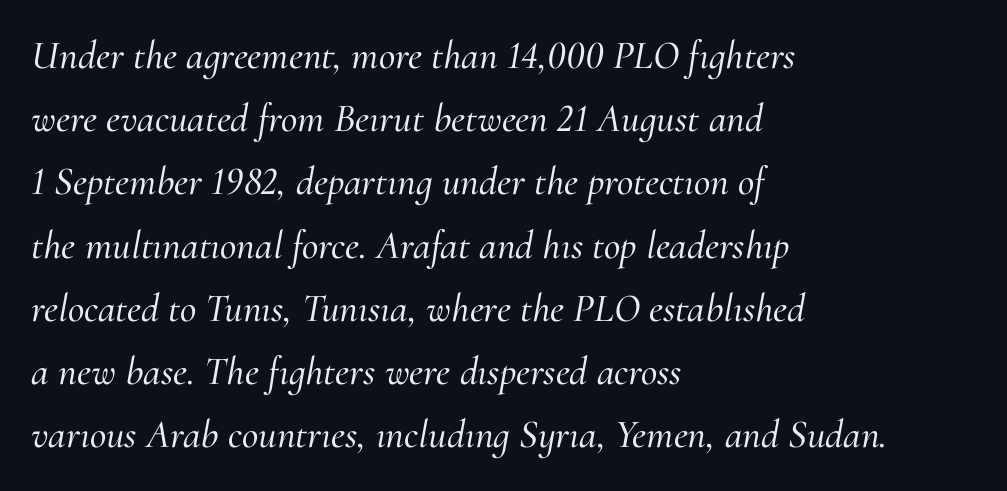
The gaps between neighbouring characters are ordinary and unremarkable. Style check: oblique. Line starts are locked; line ends wander. Interline gaps are of average width in this sample.
